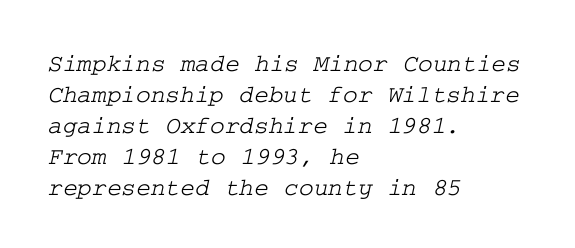
{"underline": "no", "align": "left", "line_spacing_ratio": 1.24, "letter_spacing": "normal", "letter_spacing_em": 0.0, "glyph_px": 25}
